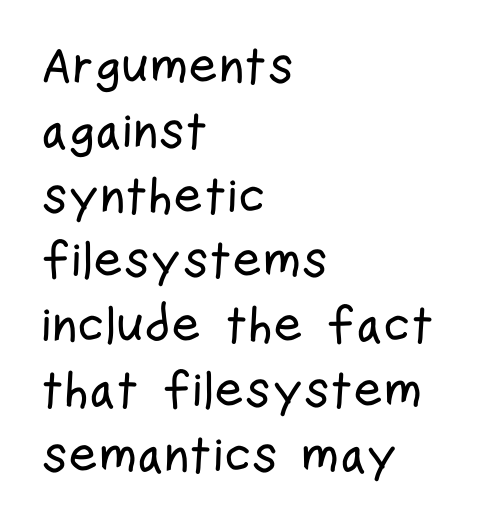
Q: Is the text italic (slanted)? A: No, it is upright.
Q: Is the typeface a serif or a sans-serif typeface? A: Sans-serif.
Q: Is the text underlined? A: No.
Q: How is the paragraph aligned? A: Left-aligned.
Q: Is the spacing between letters normal or unusually wide? A: Normal.
Q: Is the spacing between lines tight, normal or loose? A: Normal.
Q: Width (condensed, normal, or wide)? A: Condensed.
Q: Stroke contrast? A: Low.
Q: x-height? A: Medium.
Q: Monospaced? A: No.
